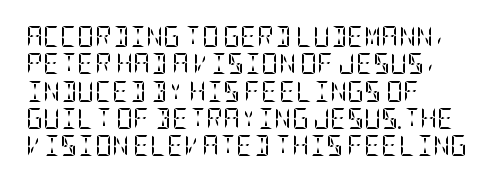
Reading down the block, your eye returns to a fixed left position each line. The weight tops out at a normal text grade. Interline gaps are of average width in this sample. The letters sit at their default tracking, neither squeezed nor spread.
